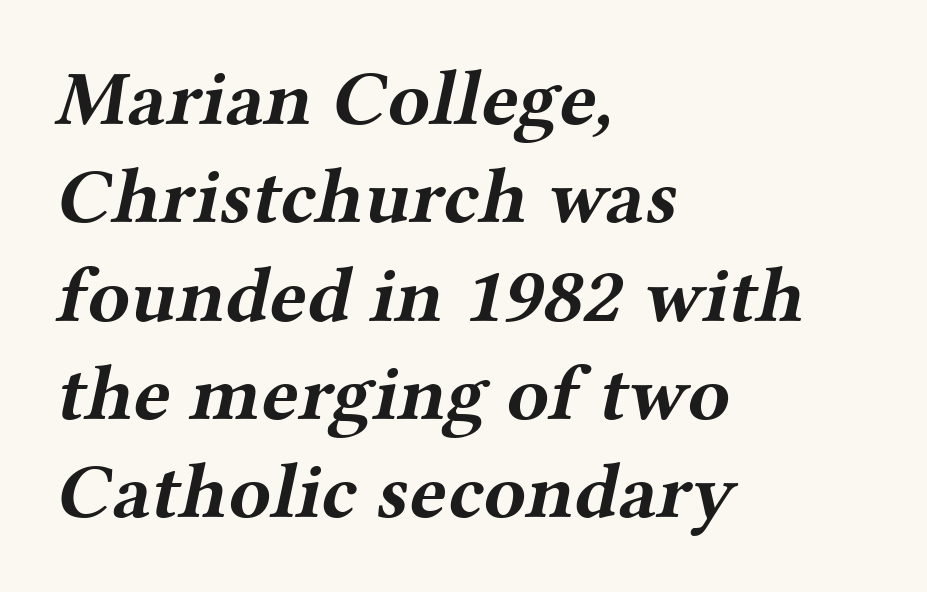
The image shows 78 px bold, wide serif type; set left-aligned, normal line spacing (1.26x), normal letter spacing, not underlined; medium stroke contrast and a medium x-height.
